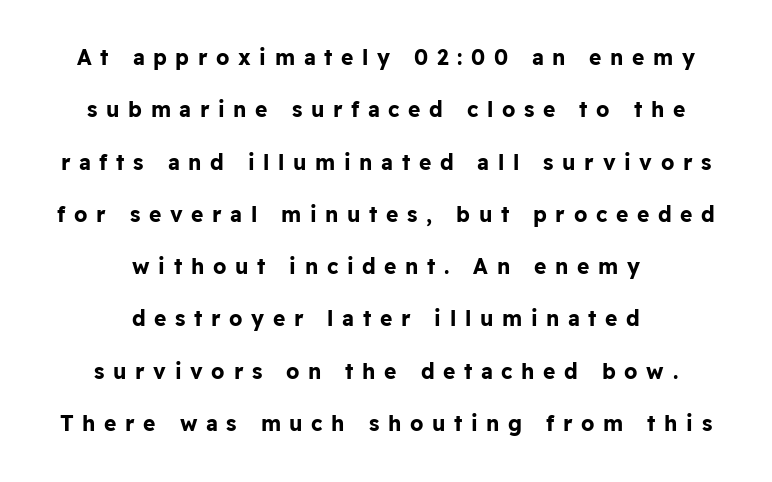
The characters look thick and weighty, a clear bold. These lines have a slow, spaced-out rhythm from letter to letter. Horizontal alignment here is central, giving a formal, balanced look. Compared with typical paragraphs, the rows here are farther apart. The gap between lines stays unmarked. Style check: upright.
